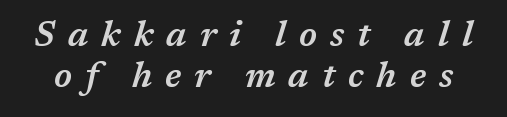
Students, this is semibold: more ink than regular, less than bold. Has an underline been added? It has not. Quick note: italic. This rendering widens character spacing well past its baseline value.
